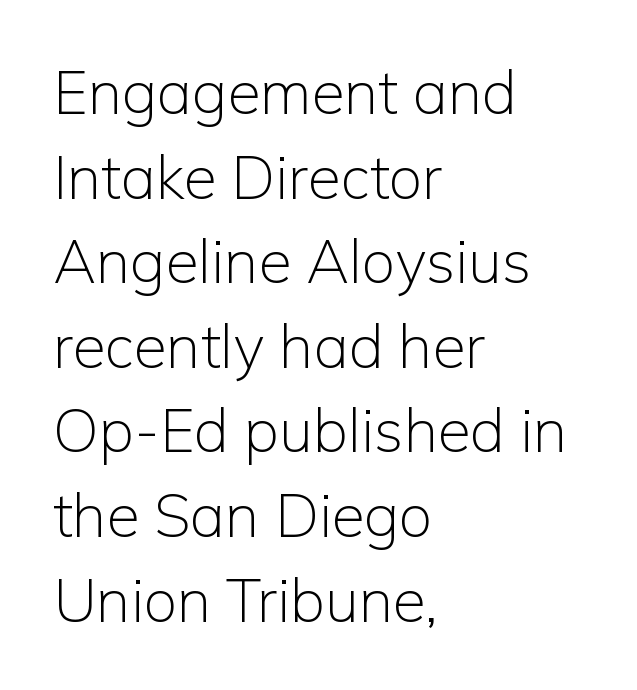
{"serif": "no", "italic": "no", "bold": "no", "weight": "light", "width": "normal", "stroke_contrast": "low", "x_height": "medium", "monospaced": "no", "underline": "no", "align": "left", "line_spacing": "normal", "line_spacing_ratio": 1.41, "letter_spacing": "normal", "letter_spacing_em": 0.0, "glyph_px": 60}
